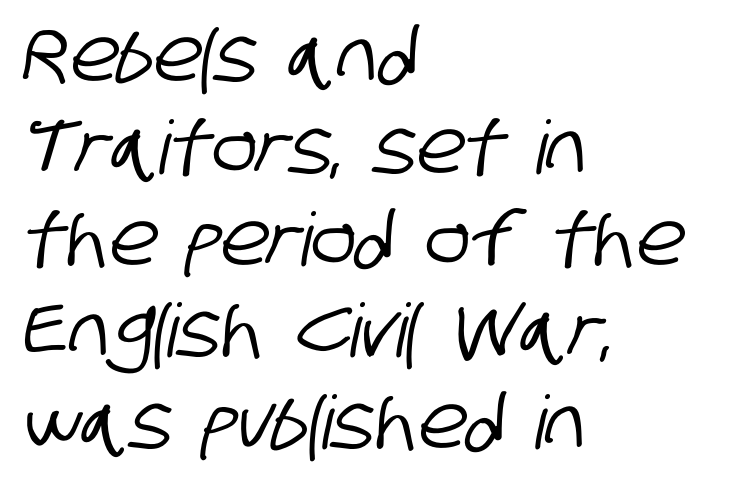
The image shows 74 px condensed sans-serif type; set left-aligned, line spacing 1.24x, normal letter spacing, not underlined; low stroke contrast and a large x-height.
